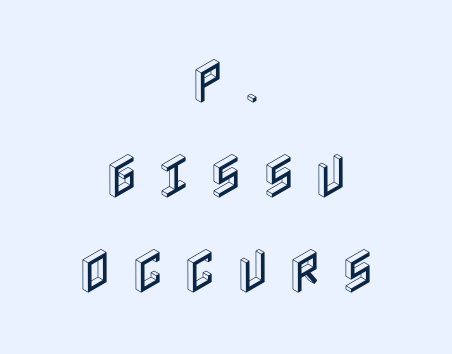
{"italic": "no", "width": "condensed", "x_height": "large", "underline": "no", "align": "center", "line_spacing": "loose", "line_spacing_ratio": 1.98, "letter_spacing": "wide", "letter_spacing_em": 0.36, "glyph_px": 48}
